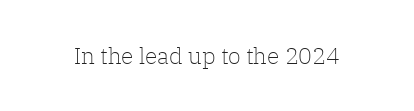
{"italic": "no", "bold": "no", "underline": "no", "letter_spacing": "normal", "letter_spacing_em": 0.0, "glyph_px": 23}
